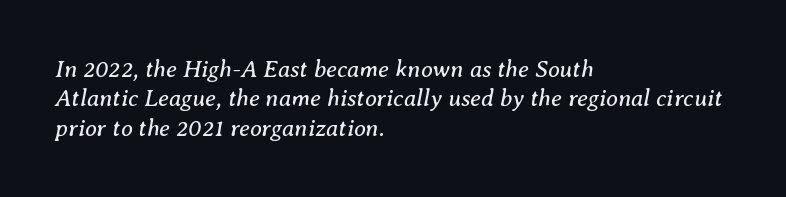
The image shows 24 px text type, italic (leaning right); set left-aligned, line spacing 1.22x, normal letter spacing, not underlined.
